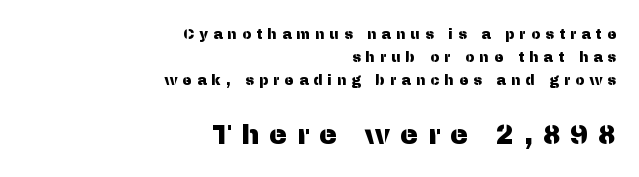
{"italic": "no", "underline": "no", "align": "right", "line_spacing": "normal", "line_spacing_ratio": 1.66, "letter_spacing": "wide", "letter_spacing_em": 0.36, "larger_block": "second", "size_ratio": 1.93, "glyph_px": 27}
